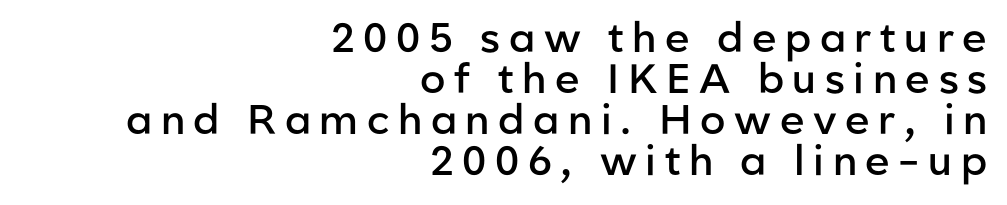
Q: Is the text bold? A: Semi-bold.
Q: Is the text italic (slanted)? A: No, it is upright.
Q: Is the typeface a serif or a sans-serif typeface? A: Sans-serif.
Q: Is the text underlined? A: No.
Q: How is the paragraph aligned? A: Right-aligned.
Q: Is the spacing between letters normal or unusually wide? A: Unusually wide.
Q: Is the spacing between lines tight, normal or loose? A: Tight.
Q: Width (condensed, normal, or wide)? A: Normal.
Q: Stroke contrast? A: Low.
Q: x-height? A: Medium.
Q: Monospaced? A: No.
